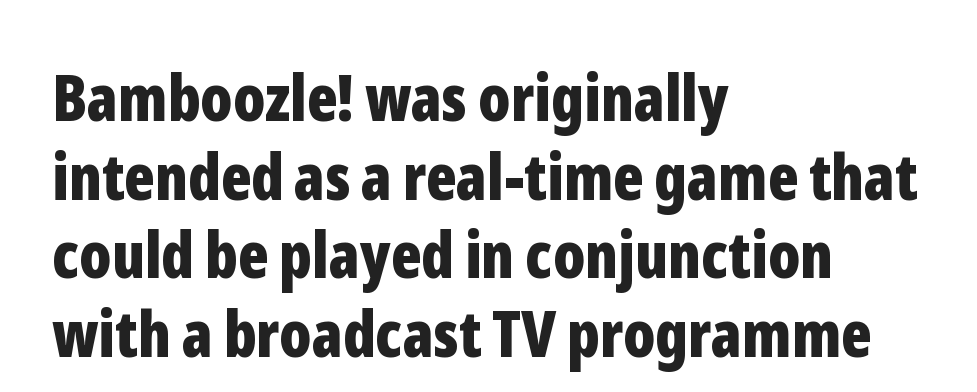
Q: Is the text bold? A: Yes.
Q: Is the text italic (slanted)? A: No, it is upright.
Q: Is the typeface a serif or a sans-serif typeface? A: Sans-serif.
Q: Is the text underlined? A: No.
Q: How is the paragraph aligned? A: Left-aligned.
Q: Is the spacing between letters normal or unusually wide? A: Normal.
Q: Width (condensed, normal, or wide)? A: Condensed.
Q: Stroke contrast? A: Low.
Q: x-height? A: Medium.
Q: Monospaced? A: No.
